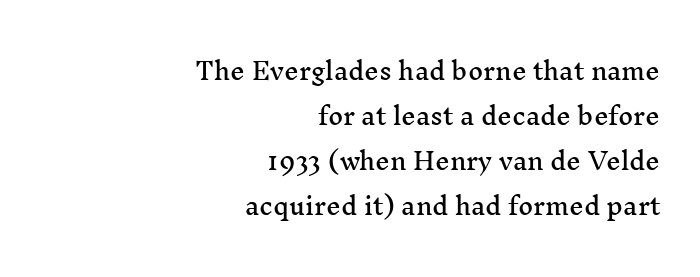
Caption: multi-line text, flush right, ragged left. Clear beneath every line of the passage. The letters stand upright; this is a roman face. The line-height multiplier appears high, well above default.
